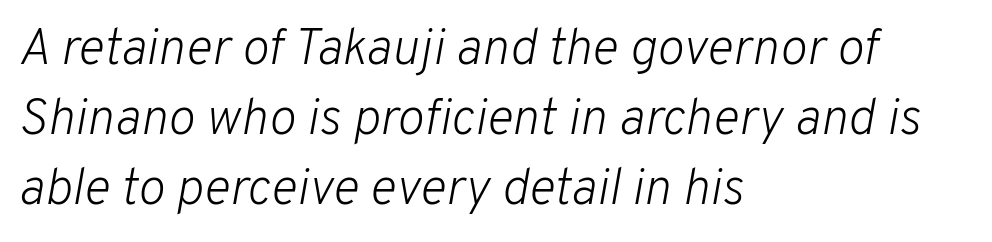
Weight class: somewhere from thin through regular. Each word holds together tightly as a unit, with standard inter-letter gaps. Summary of vertical rhythm: regular, with standard interline spacing. Rendered with sloped, italic letterforms. Teacher's note: observe the even left margin — that is flush-left alignment.
